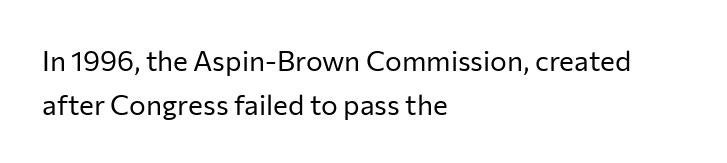
Q: Is the text bold? A: No.
Q: Is the text italic (slanted)? A: No, it is upright.
Q: Is the typeface a serif or a sans-serif typeface? A: Sans-serif.
Q: Is the text underlined? A: No.
Q: How is the paragraph aligned? A: Left-aligned.
Q: Is the spacing between letters normal or unusually wide? A: Normal.
Q: Is the spacing between lines tight, normal or loose? A: Normal.
Q: Width (condensed, normal, or wide)? A: Normal.
Q: Stroke contrast? A: Low.
Q: x-height? A: Medium.
Q: Monospaced? A: No.
